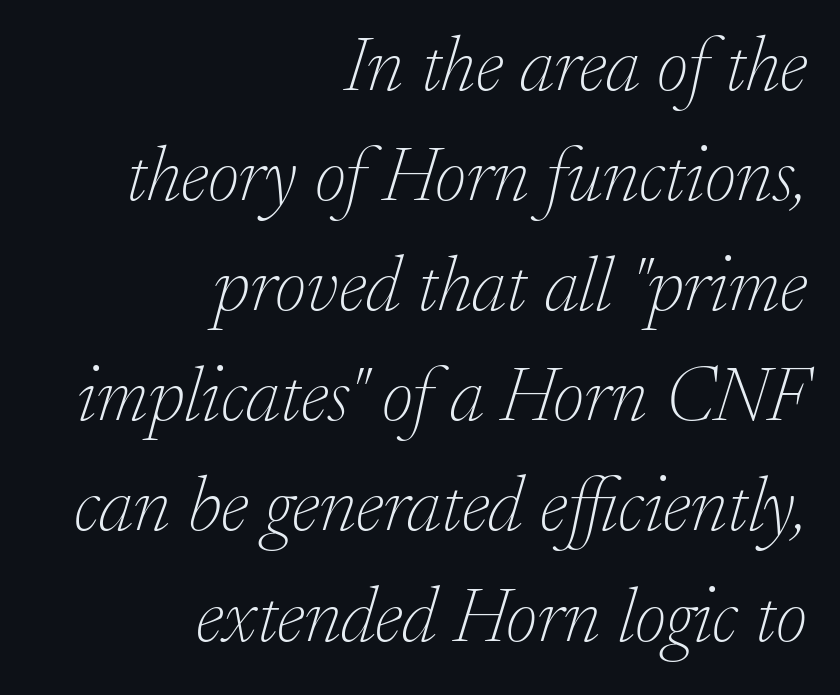
{"serif": "yes", "italic": "yes", "lean": "right", "slant_degrees": 17, "bold": "no", "weight": "thin", "width": "normal", "stroke_contrast": "low", "x_height": "small", "monospaced": "no", "underline": "no", "align": "right", "line_spacing": "normal", "line_spacing_ratio": 1.43, "letter_spacing": "normal", "letter_spacing_em": 0.0, "glyph_px": 77}
